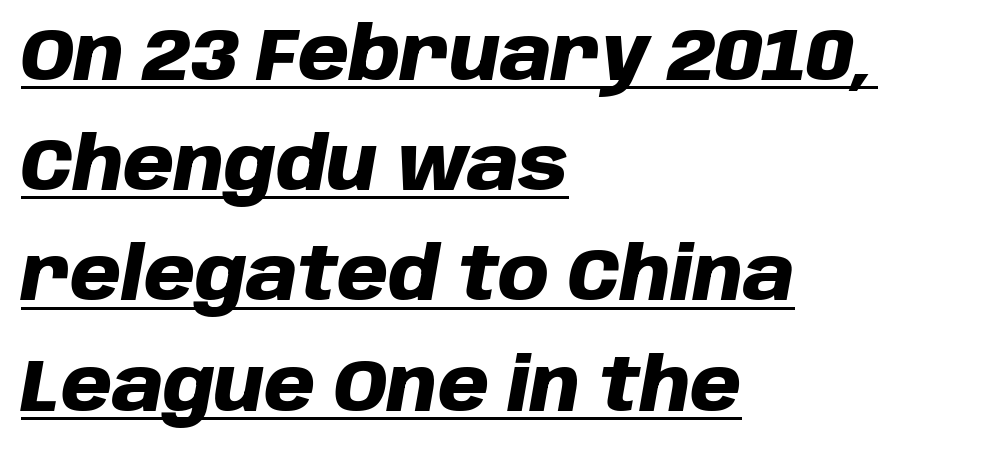
{"italic": "yes", "lean": "right", "slant_degrees": 10, "bold": "yes", "weight": "heavy", "width": "normal", "stroke_contrast": "low", "x_height": "large", "monospaced": "no", "underline": "yes", "align": "left", "line_spacing": "normal", "line_spacing_ratio": 1.51, "letter_spacing": "normal", "letter_spacing_em": 0.0, "glyph_px": 73}
